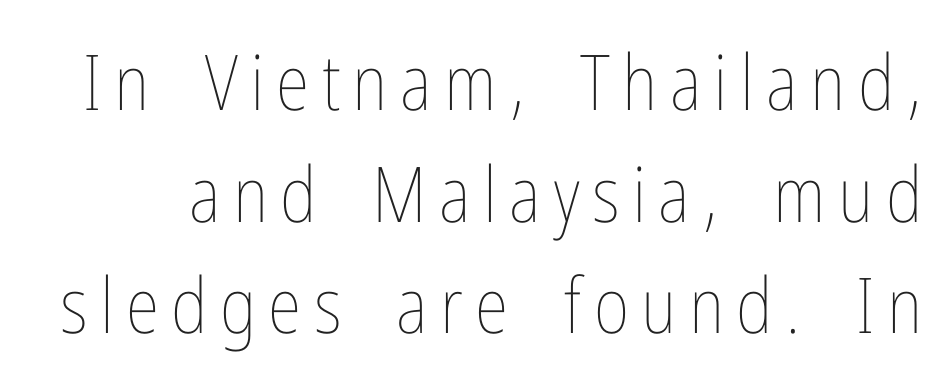
{"italic": "no", "bold": "no", "weight": "thin", "width": "condensed", "stroke_contrast": "low", "x_height": "medium", "monospaced": "no", "underline": "no", "line_spacing": "normal", "line_spacing_ratio": 1.45, "glyph_px": 77}
